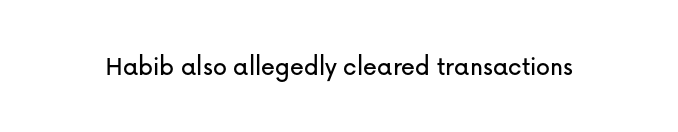
Q: Is the text italic (slanted)? A: No, it is upright.
Q: Is the typeface a serif or a sans-serif typeface? A: Sans-serif.
Q: Is the text underlined? A: No.
Q: Is the spacing between letters normal or unusually wide? A: Normal.
Q: Width (condensed, normal, or wide)? A: Normal.
Q: Stroke contrast? A: Low.
Q: x-height? A: Medium.
Q: Monospaced? A: No.
